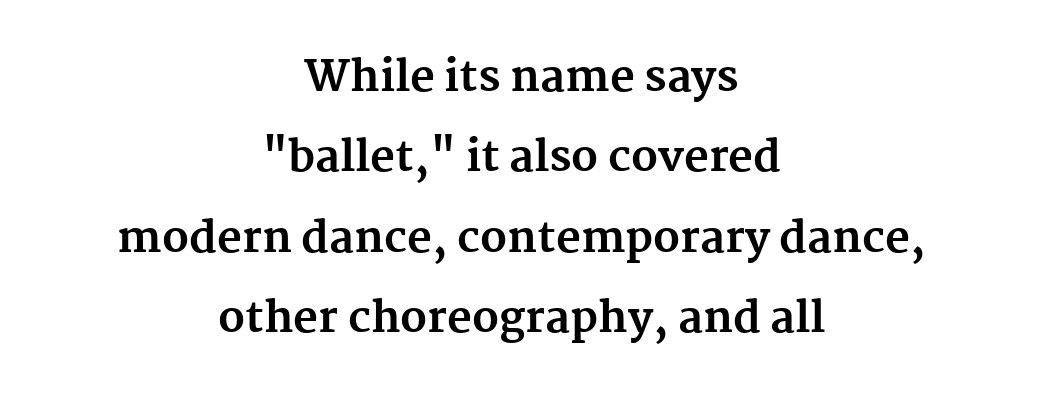
The image shows 43 px bold serif type, upright; set centered, line spacing 1.87x, normal letter spacing, not underlined; medium stroke contrast and a medium x-height.
